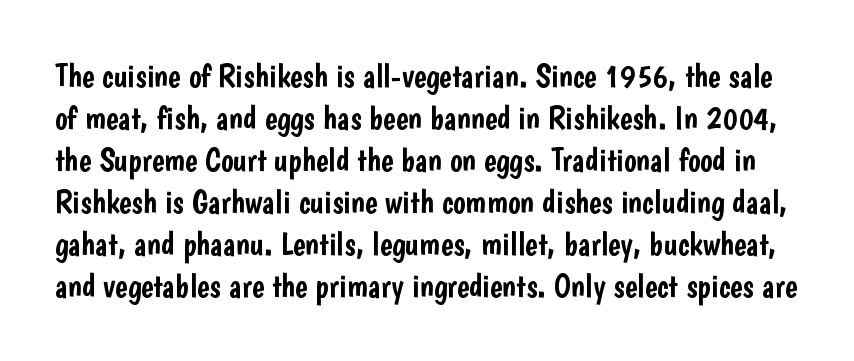
Varying glyph widths throughout — classic text-font behaviour. Is this a sans? Yes — the strokes have no serifs. Characters remain perfectly vertical along every line. Lines of text with bare space underneath.
